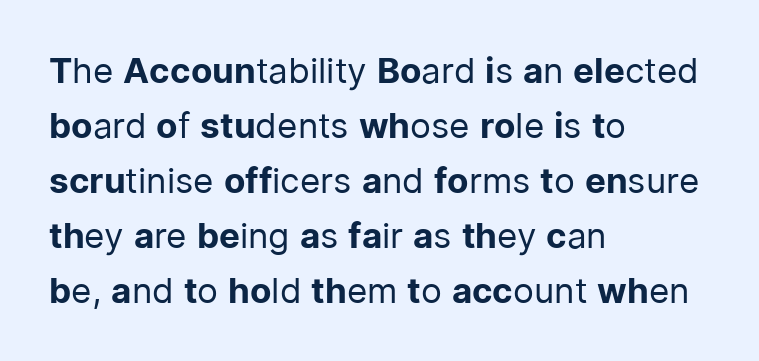
{"serif": "no", "italic": "no", "bold": "no", "weight": "regular", "width": "normal", "stroke_contrast": "low", "x_height": "medium", "monospaced": "no", "underline": "no", "align": "left", "line_spacing": "normal", "line_spacing_ratio": 1.57, "letter_spacing": "normal", "letter_spacing_em": 0.0, "glyph_px": 35}
